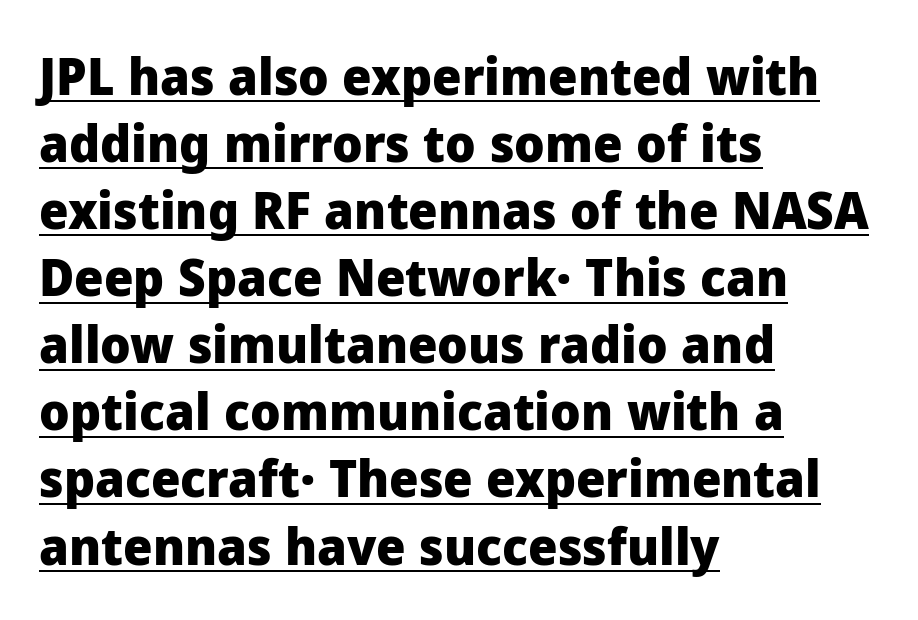
{"serif": "no", "italic": "no", "bold": "yes", "weight": "heavy", "width": "normal", "stroke_contrast": "low", "x_height": "medium", "monospaced": "no", "underline": "yes", "align": "left", "line_spacing": "normal", "line_spacing_ratio": 1.29, "letter_spacing": "normal", "letter_spacing_em": 0.0, "glyph_px": 52}
